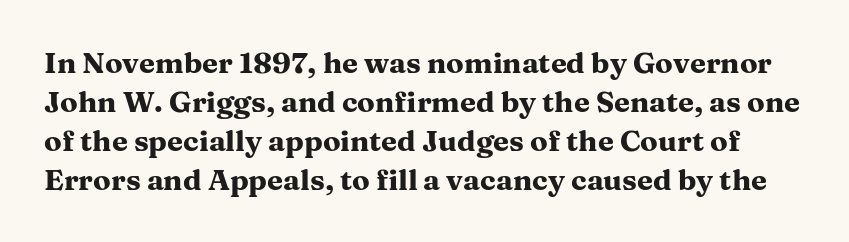
The image shows 29 px heavy, wide serif type, upright; set normal line spacing (1.34x), normal letter spacing, not underlined; medium stroke contrast and a medium x-height.
